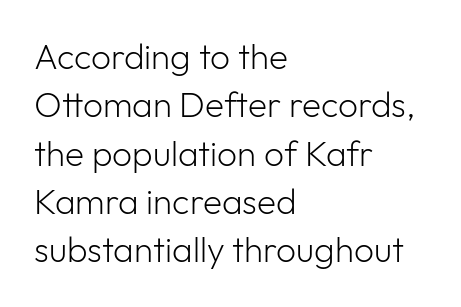
The image shows 35 px light sans-serif type, upright; set left-aligned, normal line spacing (1.38x), normal letter spacing, not underlined; low stroke contrast and a medium x-height.
